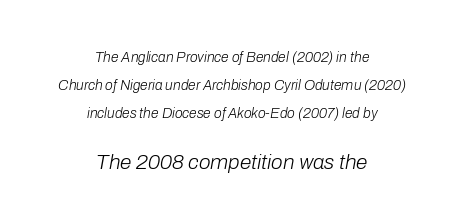
Q: Is the text bold? A: No.
Q: Is the text italic (slanted)? A: Yes, it leans right by about 10 degrees.
Q: Is the text underlined? A: No.
Q: How is the paragraph aligned? A: Centered.
Q: Is the spacing between letters normal or unusually wide? A: Normal.
Q: Is the spacing between lines tight, normal or loose? A: Loose.
Q: Which block of text is set in a larger size, the first (top) or the second (bottom)? A: The second (bottom) one.
